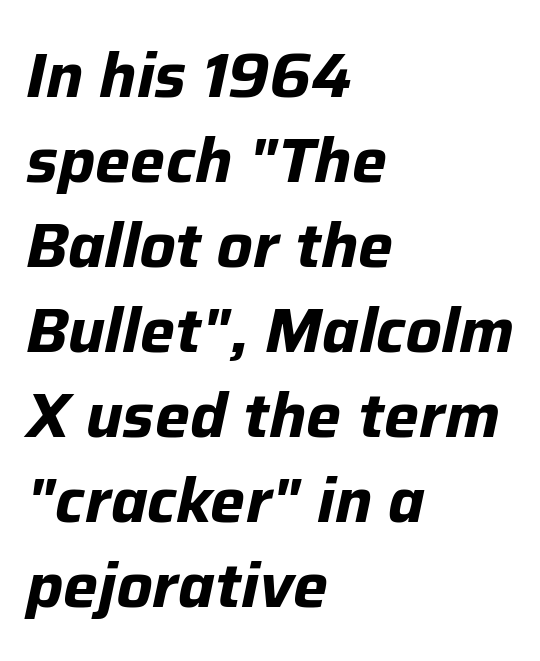
Beneath every word, the page is bare. Left-aligned paragraph, ragged on the right. You could not count columns in this text — the font is proportionally spaced. You'd pick this weight for a headline — it's a proper bold. Here the glyphs are tracked normally, forming tight word shapes.
